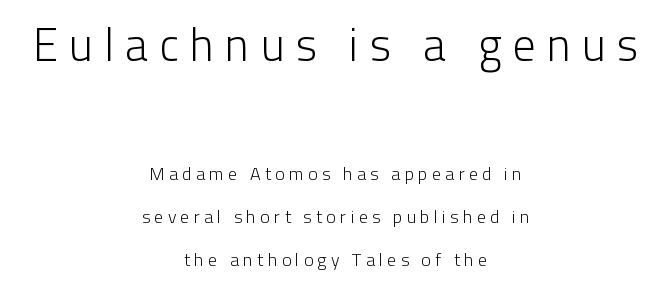
{"serif": "no", "italic": "no", "bold": "no", "weight": "light", "width": "normal", "stroke_contrast": "low", "x_height": "medium", "monospaced": "no", "underline": "no", "align": "center", "line_spacing": "loose", "line_spacing_ratio": 2.38, "letter_spacing": "wide", "letter_spacing_em": 0.24, "larger_block": "first", "size_ratio": 2.56, "glyph_px": 46}
